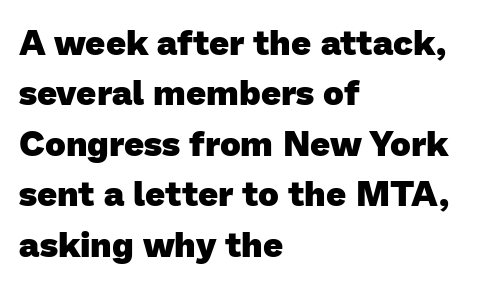
You could call the tracking neutral — neither tight nor loose. Reading down the column, the eye jumps a familiar distance to each next line. Heft: maximum for text — a bold. Each letter's strokes conclude bluntly, with no projecting serifs.
